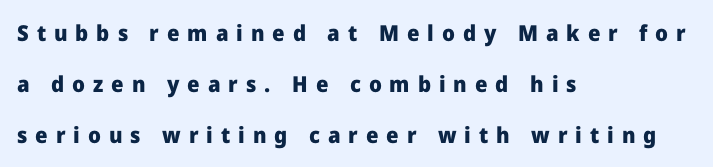
The image shows 22 px bold type, upright; set left-aligned, loose line spacing (2.31x), unusually wide letter spacing (+0.36 em), not underlined.
